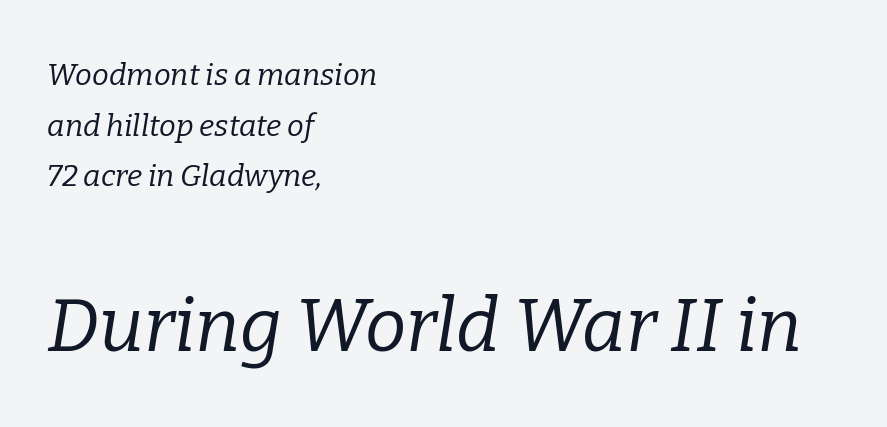
{"serif": "yes", "italic": "yes", "lean": "right", "slant_degrees": 9, "bold": "no", "weight": "regular", "width": "normal", "stroke_contrast": "low", "x_height": "medium", "monospaced": "no", "underline": "no", "align": "left", "line_spacing": "normal", "line_spacing_ratio": 1.69, "letter_spacing": "normal", "letter_spacing_em": 0.0, "larger_block": "second", "size_ratio": 2.47, "glyph_px": 74}
